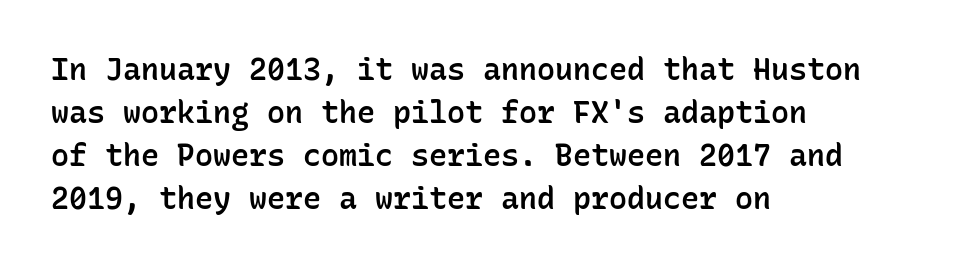
Q: Is the text bold? A: Semi-bold.
Q: Is the text italic (slanted)? A: No, it is upright.
Q: Is the typeface a serif or a sans-serif typeface? A: Sans-serif.
Q: Is the text underlined? A: No.
Q: How is the paragraph aligned? A: Left-aligned.
Q: Is the spacing between letters normal or unusually wide? A: Normal.
Q: Is the spacing between lines tight, normal or loose? A: Normal.
Q: Width (condensed, normal, or wide)? A: Normal.
Q: Stroke contrast? A: Low.
Q: x-height? A: Medium.
Q: Monospaced? A: Yes.
